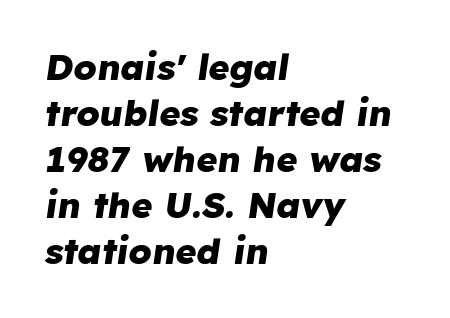
When letters slant like this, we call the style italic. Each new line begins a customary step beneath the previous one. Check the space under the baseline: it is left empty. Left-aligned paragraph, ragged on the right. A typesetter would call this proportional, since set widths differ per character.
